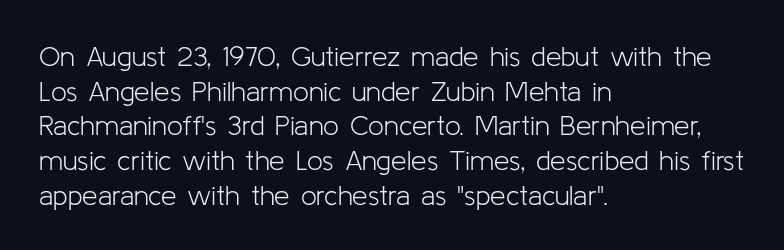
The image shows 28 px light sans-serif type, upright; set left-aligned, line spacing 1.24x, normal letter spacing, not underlined; low stroke contrast and a medium x-height.
